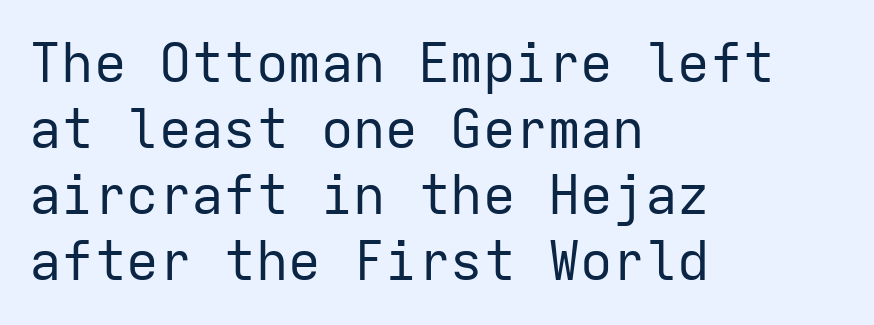
{"serif": "no", "italic": "no", "bold": "no", "weight": "regular", "width": "normal", "stroke_contrast": "low", "x_height": "medium", "monospaced": "yes", "underline": "no", "align": "left", "line_spacing_ratio": 1.22, "letter_spacing": "normal", "letter_spacing_em": 0.0, "glyph_px": 54}
